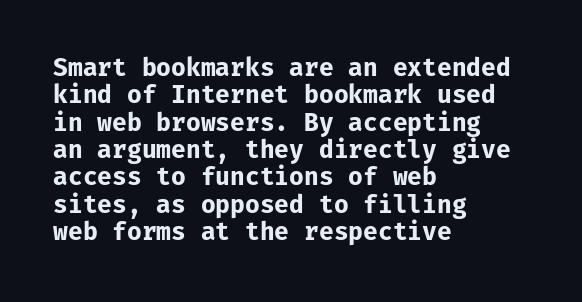
The image shows 24 px bold type, upright; set left-aligned, tight line spacing (1.14x), normal letter spacing, not underlined.
